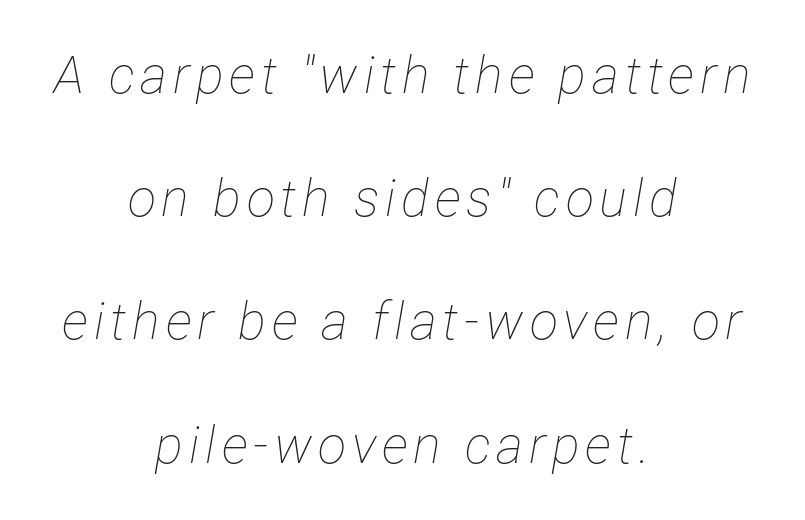
The passage shown leans; its letterforms are oblique. These lines are rendered in a variable-pitch font. The face looks like a standard text weight, possibly lighter. The baseline area is clear. What's the leading like? Stretched, with rows far apart. Typeset on center — no edge is straight.
